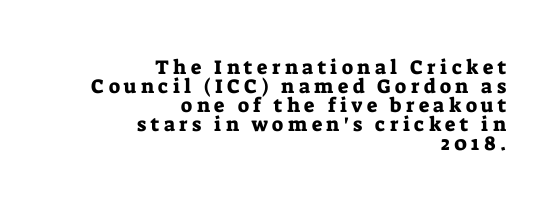
Q: Is the text italic (slanted)? A: No, it is upright.
Q: Is the text underlined? A: No.
Q: How is the paragraph aligned? A: Right-aligned.
Q: Is the spacing between letters normal or unusually wide? A: Unusually wide.
Q: Is the spacing between lines tight, normal or loose? A: Tight.
